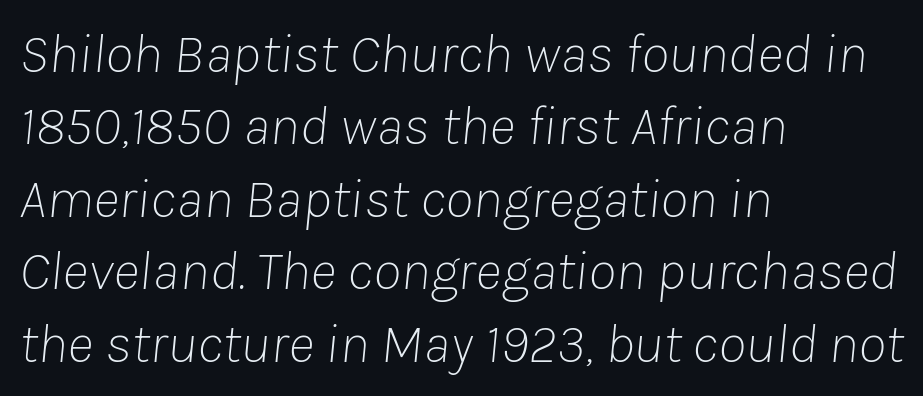
{"italic": "yes", "lean": "right", "slant_degrees": 8, "bold": "no", "weight": "thin", "width": "normal", "stroke_contrast": "low", "x_height": "medium", "monospaced": "no", "underline": "no", "align": "left", "line_spacing": "normal", "line_spacing_ratio": 1.27, "letter_spacing": "normal", "letter_spacing_em": 0.0, "glyph_px": 57}
